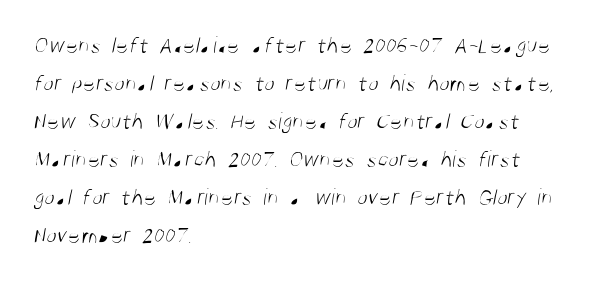
The image shows 24 px text type; set left-aligned, normal line spacing (1.58x), normal letter spacing, not underlined.
